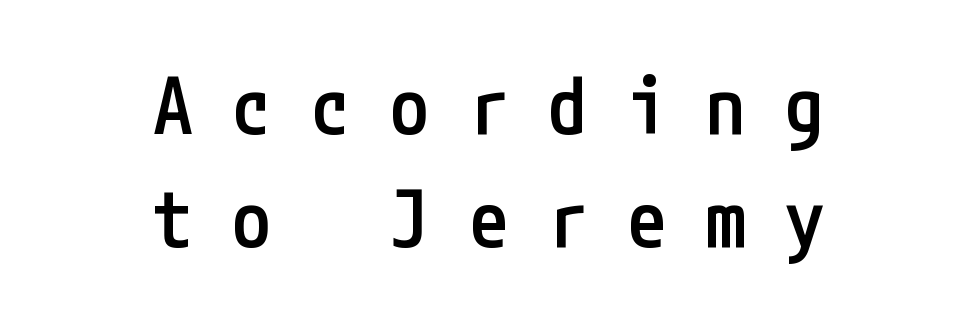
{"serif": "no", "italic": "no", "bold": "semi", "weight": "semibold", "width": "condensed", "stroke_contrast": "low", "x_height": "medium", "underline": "no", "align": "center", "line_spacing": "normal", "line_spacing_ratio": 1.43, "letter_spacing": "wide", "letter_spacing_em": 0.5, "glyph_px": 79}
